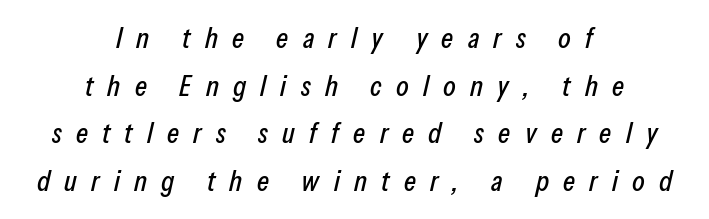
Reading down the column, the eye jumps a familiar distance to each next line. The letterforms stand isolated, each surrounded by extra space. Centered paragraph, ragged on both sides. Looks like regular typesetting: each glyph gets only the width it needs.
